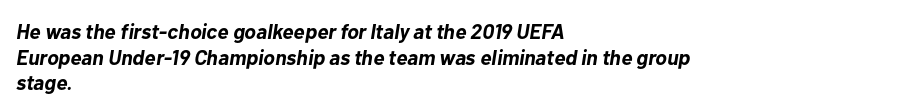
The image shows 21 px bold type, italic (leaning right); set left-aligned, line spacing 1.22x, normal letter spacing, not underlined.
